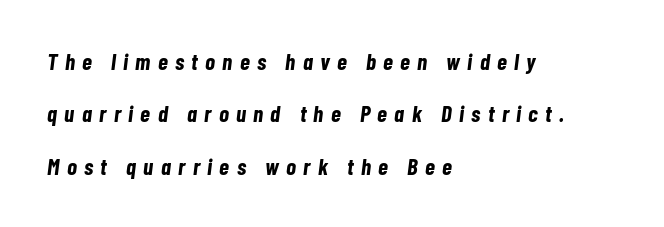
Bare-footed words on every line. The space between consecutive lines is lavish. The line texture is sparse and dotted thanks to wide tracking. Is the type bold? Yes — the strokes are clearly thick and heavy. Observe the lean: these are italic letterforms.
